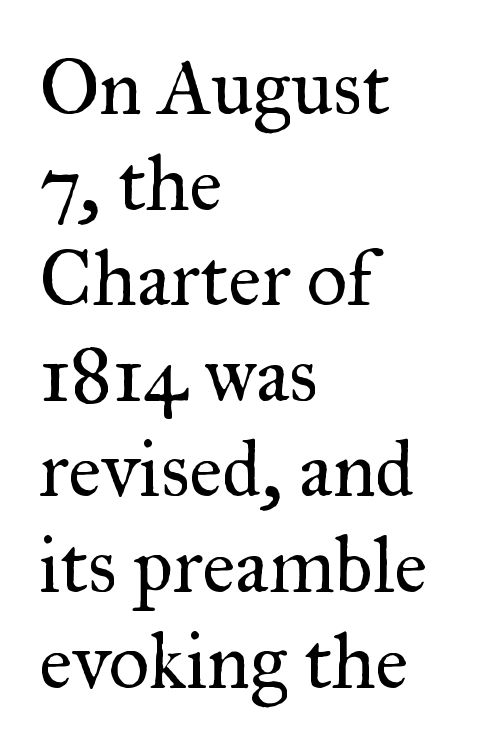
The image shows 79 px regular-weight serif type, upright; set left-aligned, line spacing 1.21x, normal letter spacing, not underlined; medium stroke contrast and a small x-height.
